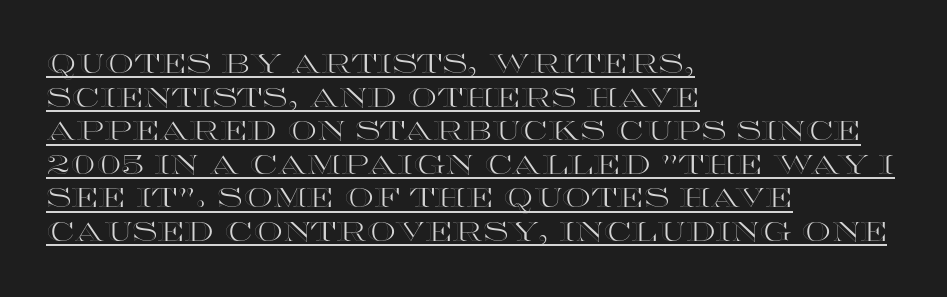
In terms of leading, this rendering sits right in the middle. The paragraph shown leans on its left margin. What stands out about the letter spacing? Nothing — it is the standard amount. This sample uses an upright cut, with every glyph sitting square on the baseline. Emphasis is given by a line drawn under the lettering.
